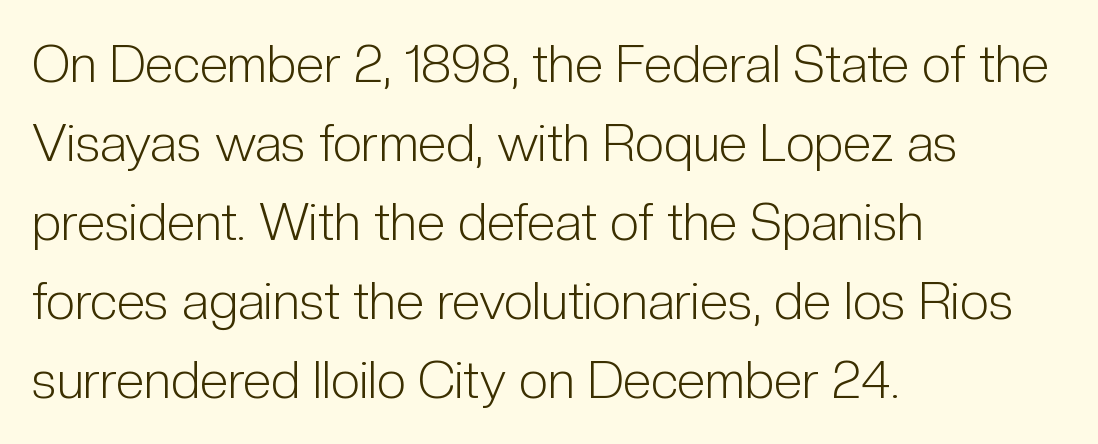
The image shows 52 px light, condensed sans-serif type, upright; set left-aligned, normal line spacing (1.52x), normal letter spacing, not underlined; low stroke contrast and a medium x-height.
